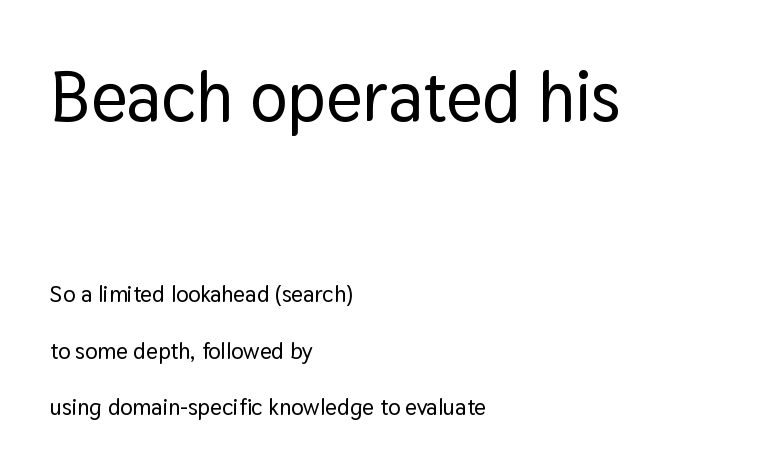
{"serif": "no", "italic": "no", "width": "normal", "stroke_contrast": "low", "x_height": "medium", "monospaced": "no", "underline": "no", "align": "left", "line_spacing": "loose", "line_spacing_ratio": 2.46, "letter_spacing": "normal", "letter_spacing_em": 0.0, "larger_block": "first", "size_ratio": 3.04, "glyph_px": 70}
